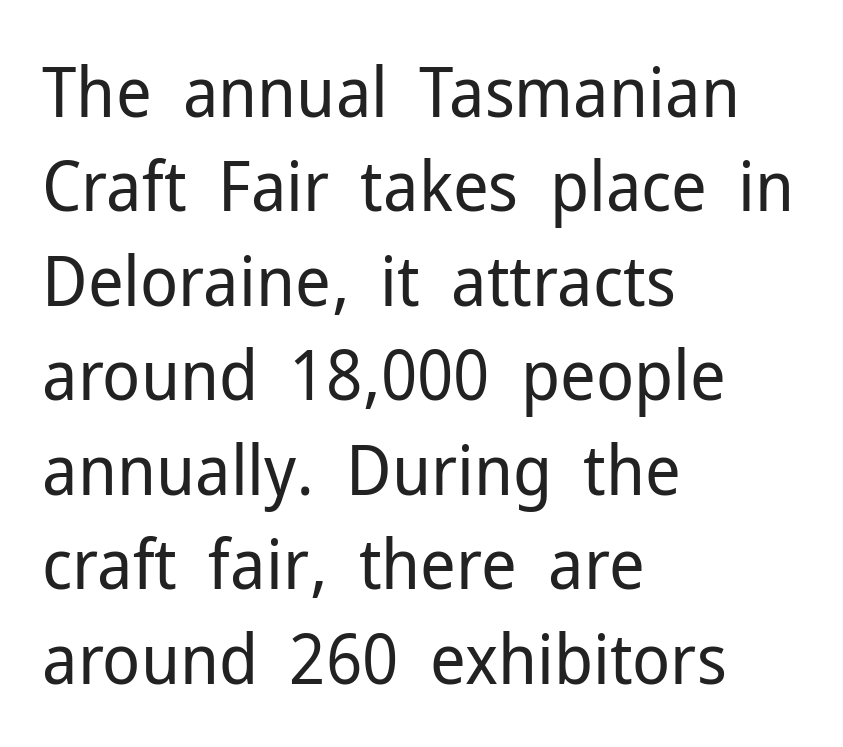
The image shows 70 px regular-weight sans-serif type, upright; set left-aligned, normal line spacing (1.35x), normal letter spacing, not underlined; low stroke contrast and a medium x-height.
